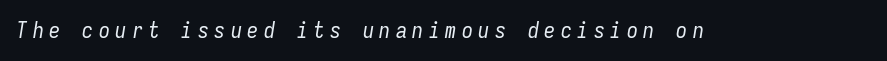
Glyph-to-glyph distance is far greater than everyday printed text. Only glyphs here, with clear space below each row. These lines were composed using italics. Weight: regular or lighter.
